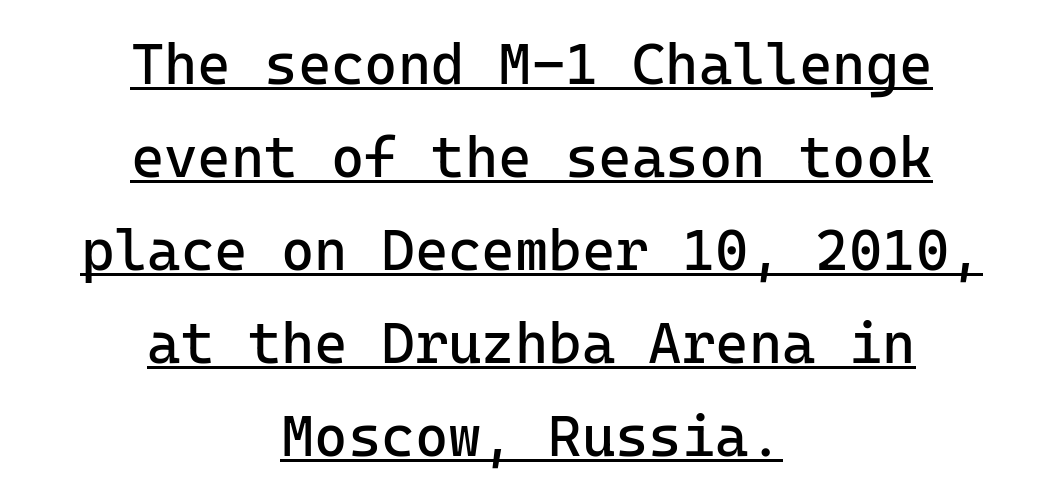
Q: Is the text bold? A: No.
Q: Is the text italic (slanted)? A: No, it is upright.
Q: Is the typeface a serif or a sans-serif typeface? A: Sans-serif.
Q: Is the text underlined? A: Yes.
Q: How is the paragraph aligned? A: Centered.
Q: Is the spacing between letters normal or unusually wide? A: Normal.
Q: Is the spacing between lines tight, normal or loose? A: Normal.
Q: Width (condensed, normal, or wide)? A: Normal.
Q: Stroke contrast? A: Low.
Q: x-height? A: Medium.
Q: Monospaced? A: Yes.
